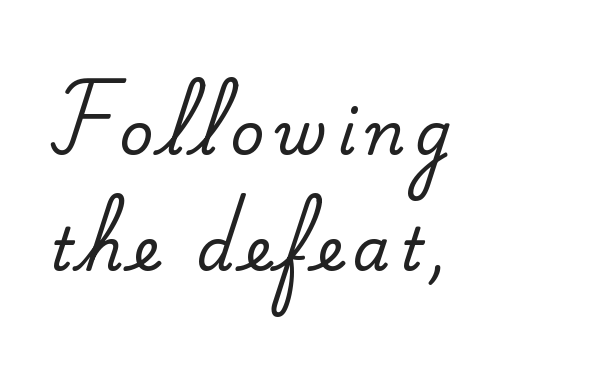
Each letter keeps its own natural width here, so spacing adapts to shape. The glyphs are unaccompanied by any horizontal stroke below them. Summary of vertical rhythm: relaxed, with wide interline spacing. The paragraph has a hard left edge and a soft right edge. Each letter's strokes conclude with small projecting serifs.
